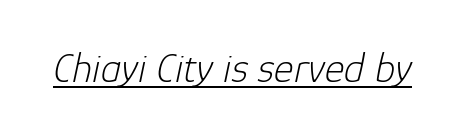
Q: Is the text bold? A: No.
Q: Is the text italic (slanted)? A: Yes, it leans right by about 12 degrees.
Q: Is the text underlined? A: Yes.
Q: Is the spacing between letters normal or unusually wide? A: Normal.
Q: Width (condensed, normal, or wide)? A: Normal.
Q: Stroke contrast? A: Low.
Q: x-height? A: Medium.
Q: Monospaced? A: No.
